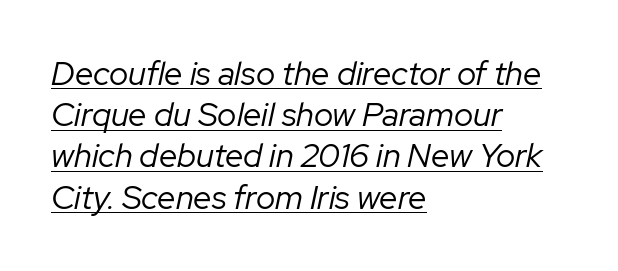
{"italic": "yes", "lean": "right", "slant_degrees": 12, "bold": "no", "weight": "regular", "width": "normal", "stroke_contrast": "low", "x_height": "medium", "monospaced": "no", "underline": "yes", "align": "left", "line_spacing": "normal", "line_spacing_ratio": 1.25, "letter_spacing": "normal", "letter_spacing_em": 0.0, "glyph_px": 33}
